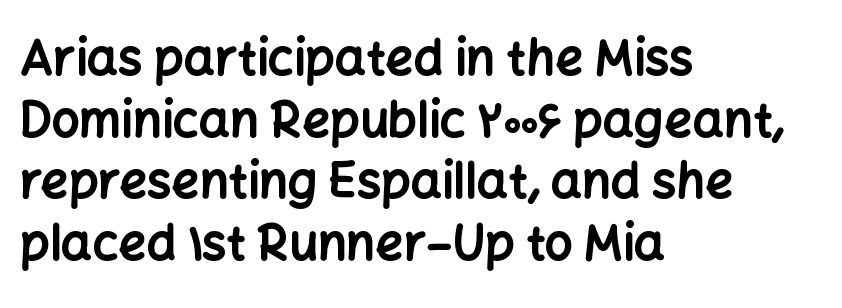
Q: Is the text bold? A: Yes.
Q: Is the text italic (slanted)? A: No, it is upright.
Q: Is the typeface a serif or a sans-serif typeface? A: Sans-serif.
Q: Is the text underlined? A: No.
Q: How is the paragraph aligned? A: Left-aligned.
Q: Is the spacing between letters normal or unusually wide? A: Normal.
Q: Is the spacing between lines tight, normal or loose? A: Normal.
Q: Width (condensed, normal, or wide)? A: Normal.
Q: Stroke contrast? A: Low.
Q: x-height? A: Medium.
Q: Monospaced? A: No.
